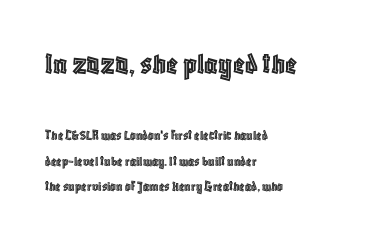
Q: Is the text italic (slanted)? A: No, it is upright.
Q: Is the text underlined? A: No.
Q: How is the paragraph aligned? A: Left-aligned.
Q: Is the spacing between letters normal or unusually wide? A: Normal.
Q: Which block of text is set in a larger size, the first (top) or the second (bottom)? A: The first (top) one.
Q: Width (condensed, normal, or wide)? A: Condensed.
Q: x-height? A: Large.
Q: Monospaced? A: No.
